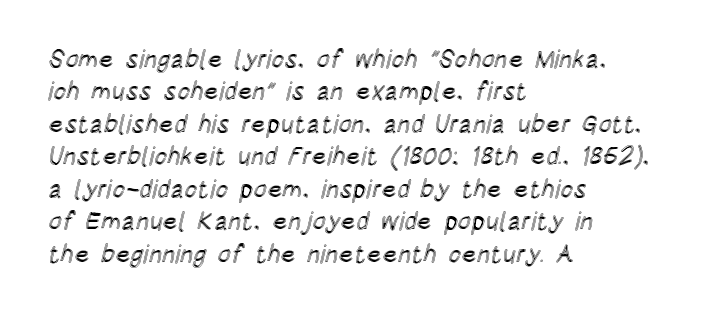
The image shows 25 px text type; set left-aligned, normal line spacing (1.3x), normal letter spacing, not underlined.
